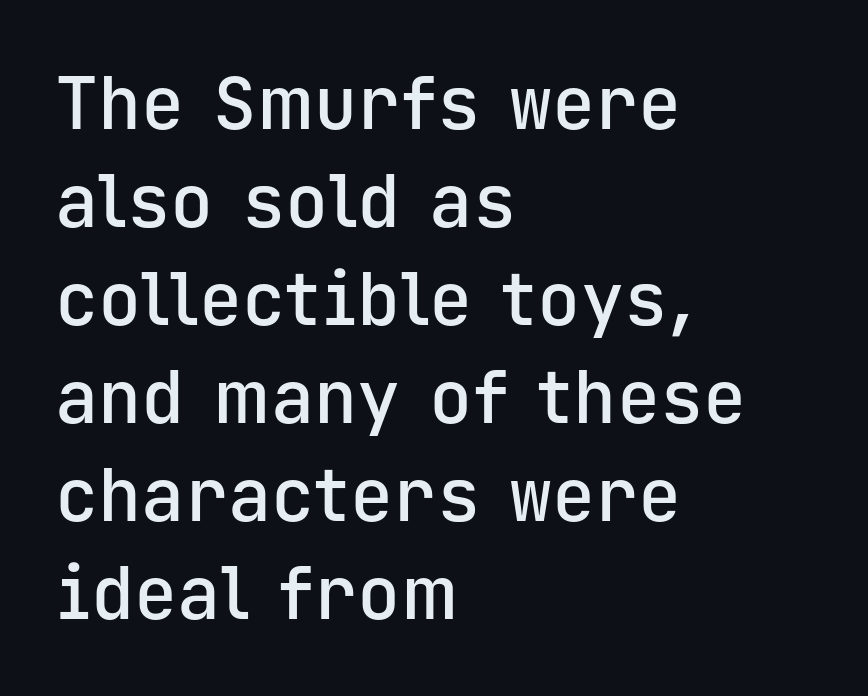
{"serif": "no", "italic": "no", "bold": "semi", "weight": "semibold", "width": "normal", "stroke_contrast": "low", "x_height": "medium", "monospaced": "yes", "underline": "no", "align": "left", "line_spacing": "normal", "line_spacing_ratio": 1.36, "letter_spacing": "normal", "letter_spacing_em": 0.0, "glyph_px": 72}
